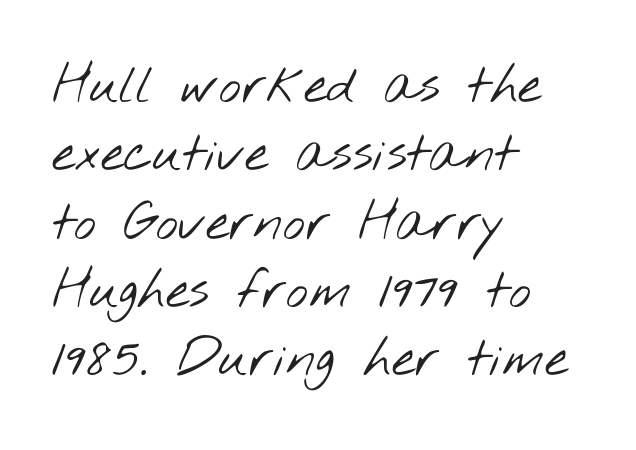
Q: Is the text bold? A: No.
Q: Is the typeface a serif or a sans-serif typeface? A: Sans-serif.
Q: Is the text underlined? A: No.
Q: How is the paragraph aligned? A: Left-aligned.
Q: Is the spacing between letters normal or unusually wide? A: Normal.
Q: Is the spacing between lines tight, normal or loose? A: Normal.
Q: Width (condensed, normal, or wide)? A: Wide.
Q: Stroke contrast? A: Low.
Q: x-height? A: Small.
Q: Monospaced? A: No.
